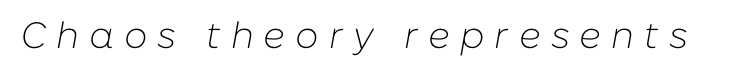
How are the letters spaced? Widely, with obvious added tracking. Italic? Definitely — the glyphs are oblique. Each stroke keeps to a modest, everyday thickness or less. Proportional: the letters do not fall into vertical columns. The words here are not underlined.
